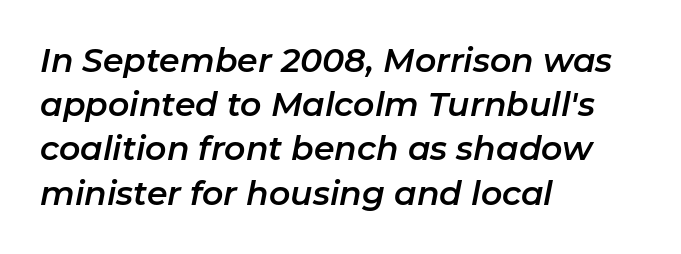
Reading down the block, your eye returns to a fixed left position each line. Summary of vertical rhythm: regular, with standard interline spacing. Bare-footed words on every line. These lines keep a tight, regular rhythm from letter to letter.
